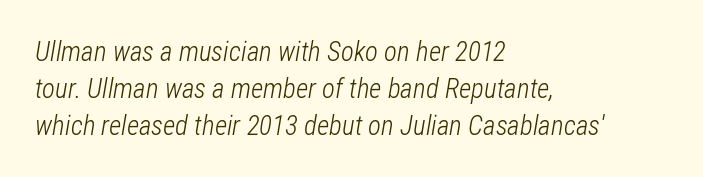
Honestly, the letter spacing is just normal — you wouldn't notice it. These glyphs show unthickened strokes, regular width or finer. The glyphs look as if they've been sheared to an angle. Underline: absent. The compositor pushed each line to the left boundary. The space between consecutive lines is moderate.
